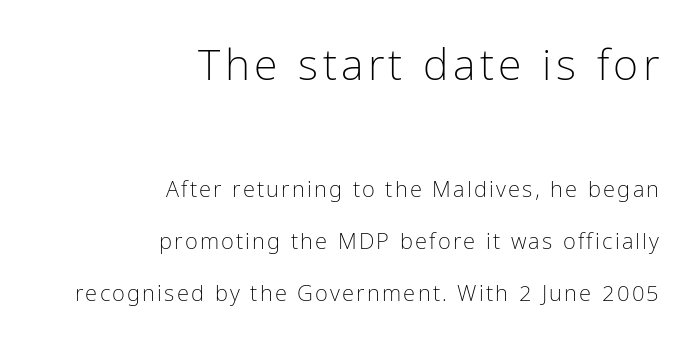
{"serif": "no", "italic": "no", "bold": "no", "weight": "light", "width": "condensed", "stroke_contrast": "low", "x_height": "medium", "monospaced": "no", "underline": "no", "align": "right", "line_spacing": "loose", "line_spacing_ratio": 2.38, "larger_block": "first", "size_ratio": 1.95, "glyph_px": 43}
